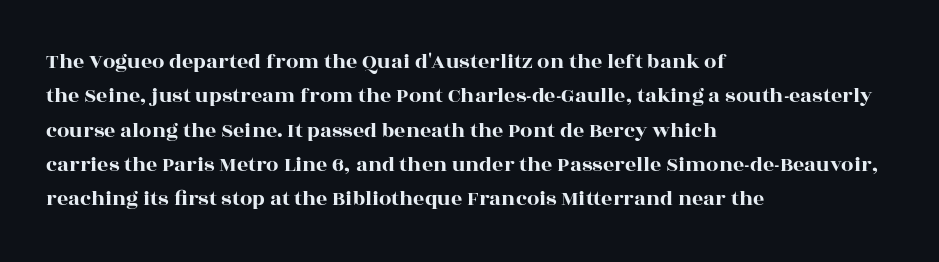
Teacher's note: observe the even left margin — that is flush-left alignment. The passage shown has conventional tracking throughout. It's the straight-up-and-down kind of type. The block of text has a typical density, with ordinary space between rows. The area under the type is left untouched.
